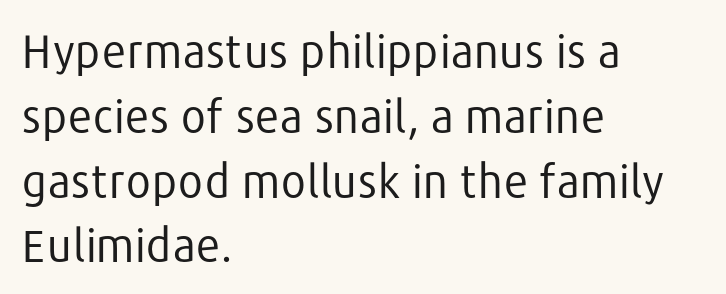
The image shows 45 px regular-weight sans-serif type, upright; set left-aligned, normal line spacing (1.44x), normal letter spacing, not underlined; low stroke contrast and a medium x-height.
